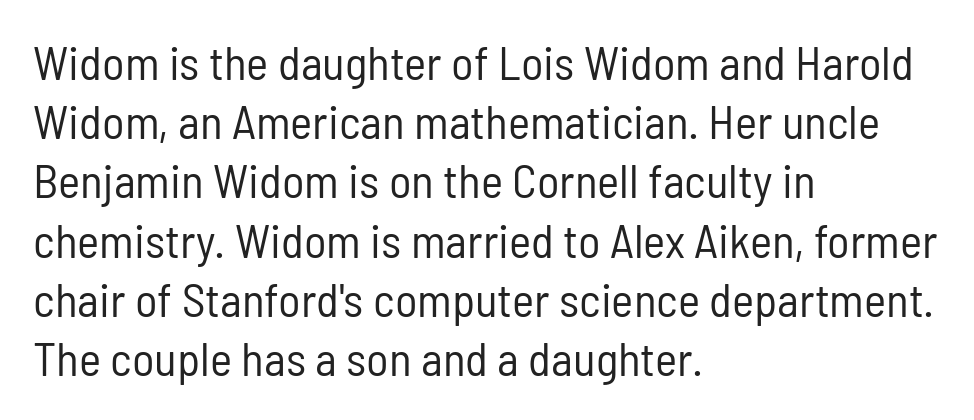
The image shows 47 px regular-weight, condensed sans-serif type, upright; set left-aligned, normal line spacing (1.26x), normal letter spacing, not underlined; low stroke contrast and a medium x-height.
